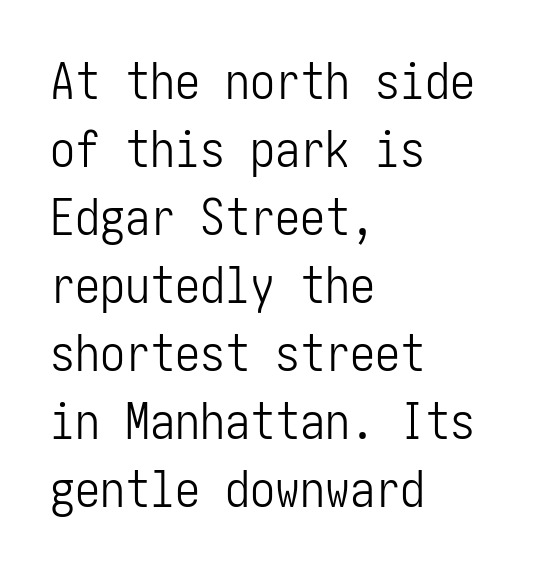
The image shows 50 px light, condensed sans-serif type, upright; set left-aligned, normal line spacing (1.36x), normal letter spacing, not underlined; low stroke contrast and a medium x-height.
